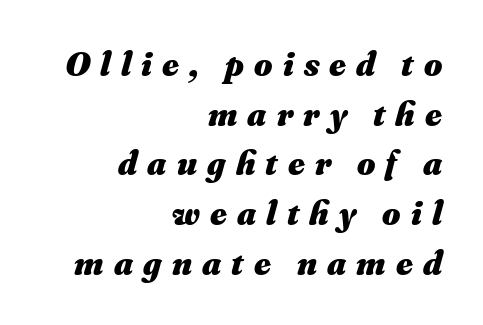
The rows are spaced the way most documents space them. The foot of each line stays bare and open. A typesetter would call this proportional, since set widths differ per character. The rendering applies a slant to the glyphs. Each word looks stretched out because of the extra space between its letters.
